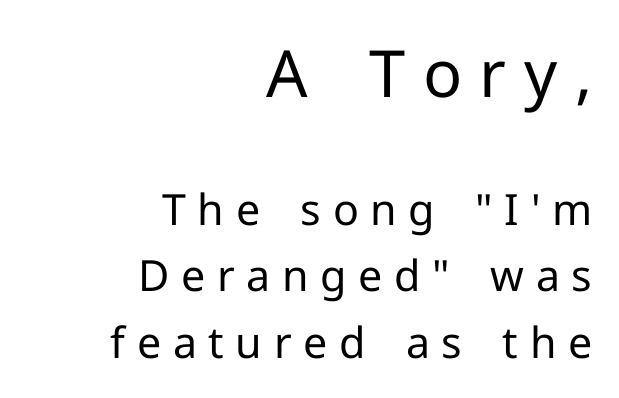
Q: Is the text bold? A: No.
Q: Is the text italic (slanted)? A: No, it is upright.
Q: Is the typeface a serif or a sans-serif typeface? A: Sans-serif.
Q: Is the text underlined? A: No.
Q: How is the paragraph aligned? A: Right-aligned.
Q: Is the spacing between letters normal or unusually wide? A: Unusually wide.
Q: Is the spacing between lines tight, normal or loose? A: Normal.
Q: Which block of text is set in a larger size, the first (top) or the second (bottom)? A: The first (top) one.
Q: Width (condensed, normal, or wide)? A: Normal.
Q: Stroke contrast? A: Low.
Q: x-height? A: Medium.
Q: Monospaced? A: No.
